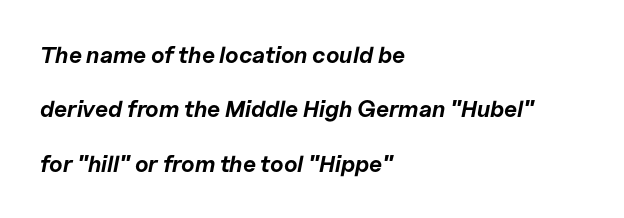
The image shows 23 px bold type, italic (leaning right); set left-aligned, loose line spacing (2.36x), normal letter spacing, not underlined.
